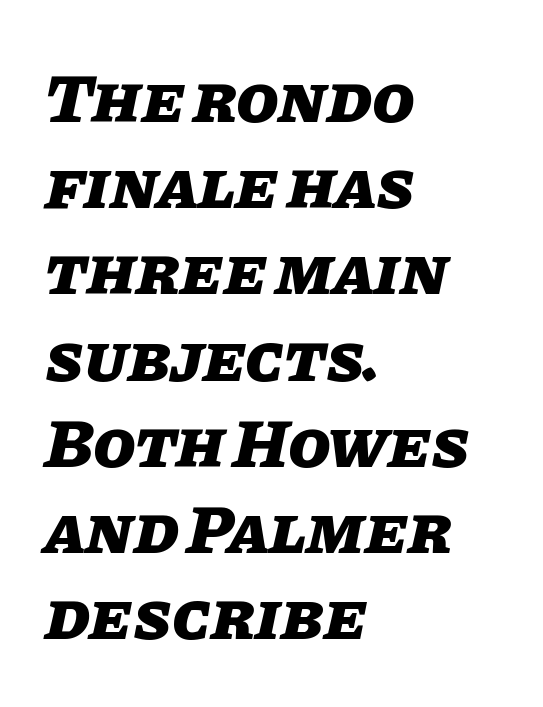
Q: Is the text bold? A: Yes.
Q: Is the text italic (slanted)? A: Yes, it leans right by about 11 degrees.
Q: Is the text underlined? A: No.
Q: How is the paragraph aligned? A: Left-aligned.
Q: Is the spacing between letters normal or unusually wide? A: Normal.
Q: Is the spacing between lines tight, normal or loose? A: Normal.
Q: Width (condensed, normal, or wide)? A: Normal.
Q: Stroke contrast? A: Low.
Q: x-height? A: Large.
Q: Monospaced? A: No.
